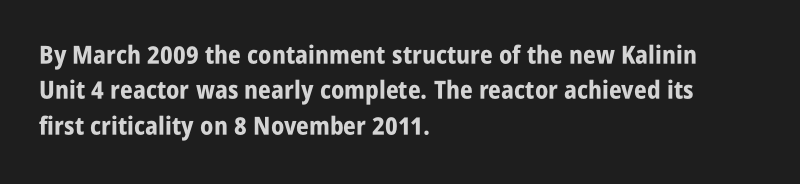
{"italic": "no", "bold": "yes", "underline": "no", "align": "left", "line_spacing": "normal", "line_spacing_ratio": 1.42, "letter_spacing": "normal", "letter_spacing_em": 0.0, "glyph_px": 25}
